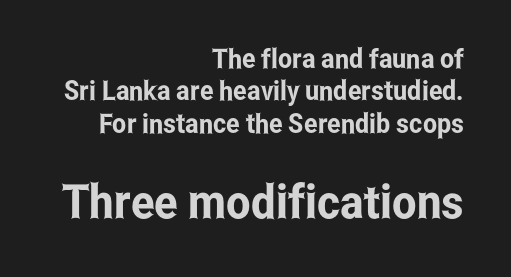
Is this a fixed-width face? No — the glyphs have proportional, varying widths. The type sits square on the baseline with zero lean. Does the type have serifs? No, each stem ends abruptly. The text block is weighted toward the right margin, trailing off unevenly leftward. Nothing unusual about the tracking: characters are spaced as the font intends. The later block is typeset at a bigger size than the earlier block.
